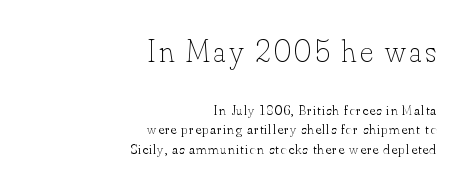
Q: Is the text bold? A: No.
Q: Is the text italic (slanted)? A: No, it is upright.
Q: Is the text underlined? A: No.
Q: How is the paragraph aligned? A: Right-aligned.
Q: Is the spacing between lines tight, normal or loose? A: Normal.
Q: Which block of text is set in a larger size, the first (top) or the second (bottom)? A: The first (top) one.
Q: Width (condensed, normal, or wide)? A: Normal.
Q: Stroke contrast? A: Low.
Q: x-height? A: Small.
Q: Monospaced? A: No.
